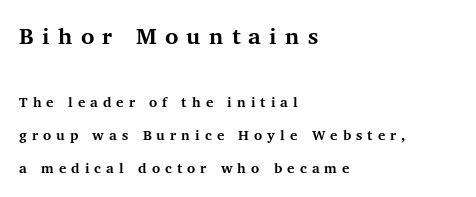
Q: Is the text bold? A: Yes.
Q: Is the text italic (slanted)? A: No, it is upright.
Q: Is the text underlined? A: No.
Q: How is the paragraph aligned? A: Left-aligned.
Q: Is the spacing between letters normal or unusually wide? A: Unusually wide.
Q: Is the spacing between lines tight, normal or loose? A: Loose.
Q: Which block of text is set in a larger size, the first (top) or the second (bottom)? A: The first (top) one.
